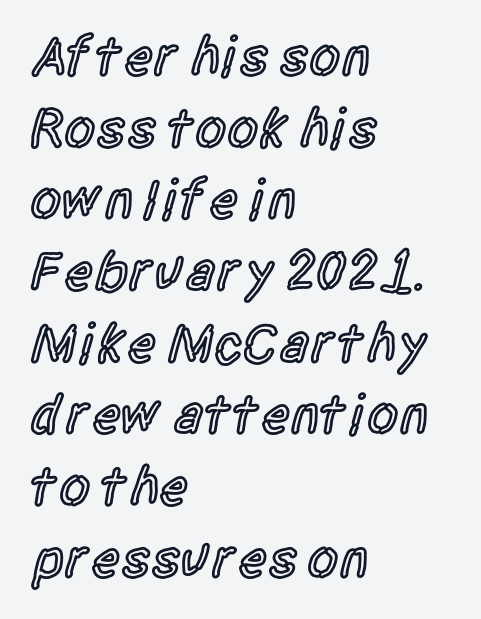
Notice how descenders clear the ascenders below comfortably — that's standard leading. Quick note: underline off. Regarding serifs, this sample does without them. The passage shown is typed in a proportional face where columns would drift.
